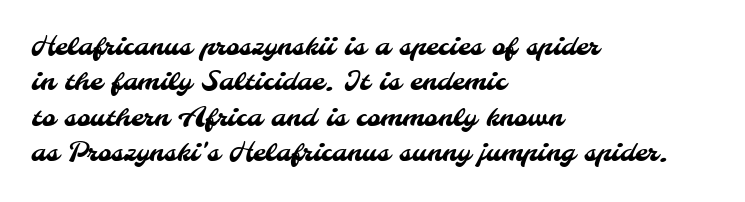
The image shows 26 px text type; set left-aligned, normal line spacing (1.36x), normal letter spacing, not underlined.
